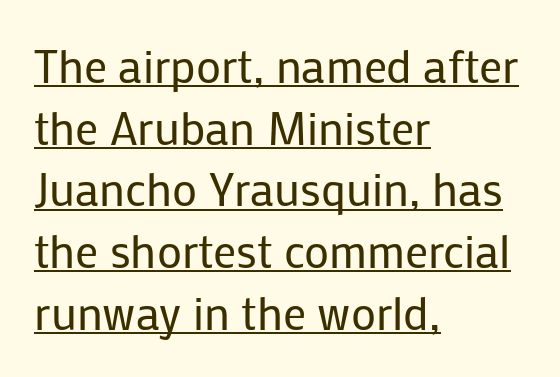
{"serif": "no", "italic": "no", "bold": "no", "weight": "regular", "width": "normal", "stroke_contrast": "low", "x_height": "medium", "monospaced": "no", "underline": "yes", "align": "left", "line_spacing": "normal", "line_spacing_ratio": 1.34, "letter_spacing": "normal", "letter_spacing_em": 0.0, "glyph_px": 46}
